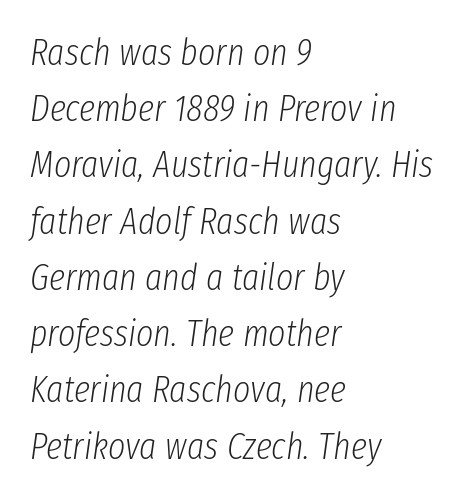
The passage shown stacks its lines at a standard gap. Tracking value appears to be zero — textbook default spacing. Do the characters align in a grid? No, the font is proportional. All the whitespace from short lines collects on the right.
